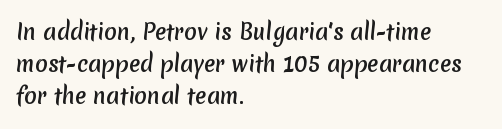
{"bold": "yes", "underline": "no", "align": "left", "line_spacing": "normal", "line_spacing_ratio": 1.53, "letter_spacing": "normal", "letter_spacing_em": 0.0, "glyph_px": 21}
